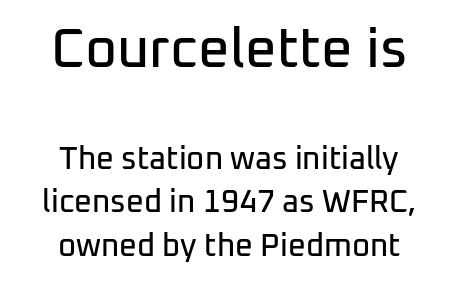
Q: Is the text italic (slanted)? A: No, it is upright.
Q: Is the typeface a serif or a sans-serif typeface? A: Sans-serif.
Q: Is the text underlined? A: No.
Q: How is the paragraph aligned? A: Centered.
Q: Is the spacing between letters normal or unusually wide? A: Normal.
Q: Is the spacing between lines tight, normal or loose? A: Normal.
Q: Which block of text is set in a larger size, the first (top) or the second (bottom)? A: The first (top) one.
Q: Width (condensed, normal, or wide)? A: Normal.
Q: Stroke contrast? A: Low.
Q: x-height? A: Medium.
Q: Monospaced? A: No.
